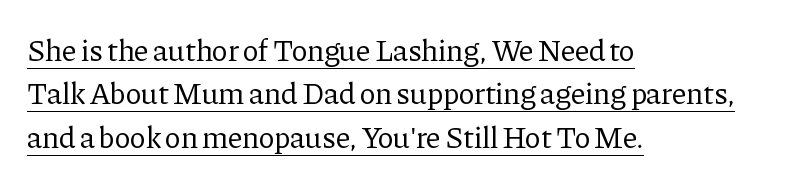
The image shows 30 px regular-weight serif type, upright; set left-aligned, normal line spacing (1.45x), normal letter spacing, underlined; low stroke contrast and a medium x-height.
